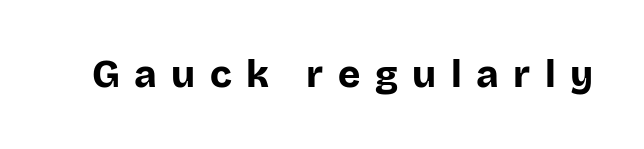
The glyphs in this specimen are sans serif. This rendering features lettering with no underline. What weight is shown? A full bold with thick strokes. Tracking value appears strongly positive — letters spread wide. This sample has the flowing, uneven cadence of proportional lettering.
